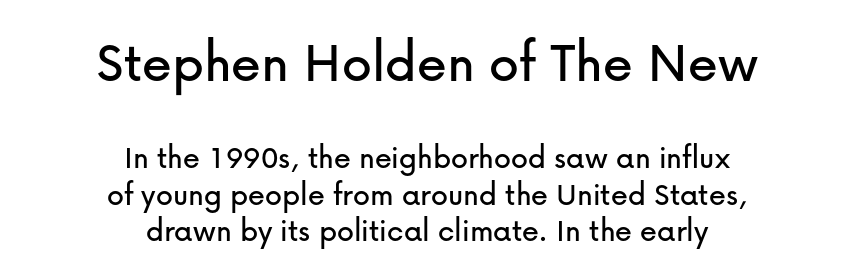
Q: Is the text italic (slanted)? A: No, it is upright.
Q: Is the typeface a serif or a sans-serif typeface? A: Sans-serif.
Q: Is the text underlined? A: No.
Q: How is the paragraph aligned? A: Centered.
Q: Is the spacing between letters normal or unusually wide? A: Normal.
Q: Is the spacing between lines tight, normal or loose? A: Tight.
Q: Which block of text is set in a larger size, the first (top) or the second (bottom)? A: The first (top) one.
Q: Width (condensed, normal, or wide)? A: Normal.
Q: Stroke contrast? A: Low.
Q: x-height? A: Medium.
Q: Monospaced? A: No.
